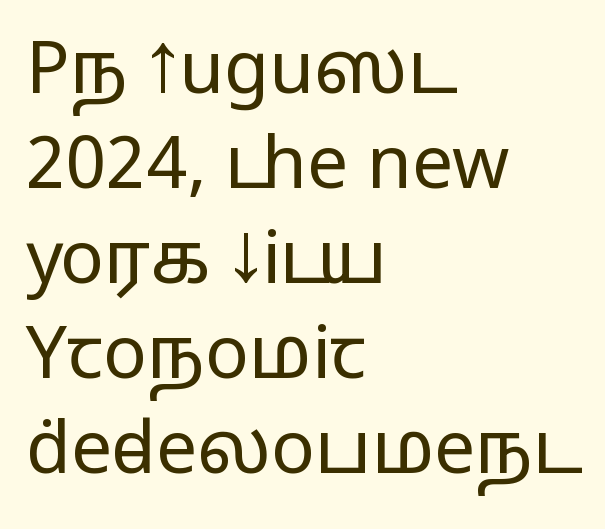
Posture: upright roman. Stem width sits at or under what a default text font uses. The rendering uses natural spacing where letterforms have individual widths. Line spacing here is normal.
